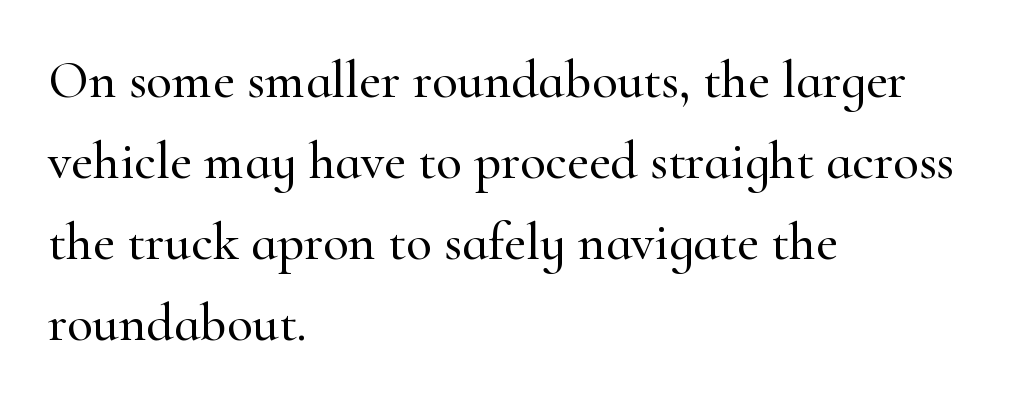
The image shows 53 px serif type, upright; set left-aligned, normal line spacing (1.53x), normal letter spacing, not underlined; high stroke contrast and a small x-height.
